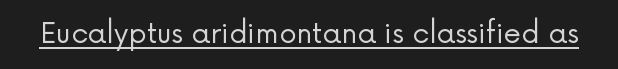
The rendering keeps characters at their native spacing. Is the stroke heavy? The answer is a plain regular-or-lighter. Ascenders rise straight up at ninety degrees. Honestly, the underline is the first thing you notice here.
